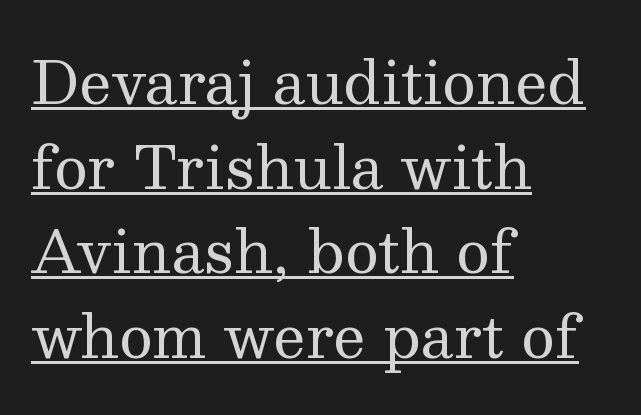
Q: Is the text bold? A: No.
Q: Is the text italic (slanted)? A: No, it is upright.
Q: Is the typeface a serif or a sans-serif typeface? A: Serif.
Q: Is the text underlined? A: Yes.
Q: How is the paragraph aligned? A: Left-aligned.
Q: Is the spacing between letters normal or unusually wide? A: Normal.
Q: Is the spacing between lines tight, normal or loose? A: Normal.
Q: Width (condensed, normal, or wide)? A: Normal.
Q: Stroke contrast? A: Medium.
Q: x-height? A: Medium.
Q: Monospaced? A: No.
